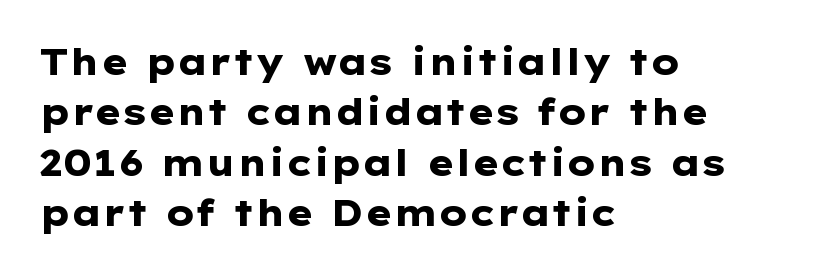
{"serif": "no", "italic": "no", "bold": "yes", "weight": "heavy", "width": "wide", "stroke_contrast": "low", "x_height": "medium", "monospaced": "no", "underline": "no", "align": "left", "line_spacing": "normal", "line_spacing_ratio": 1.4, "letter_spacing": "normal", "letter_spacing_em": 0.0, "glyph_px": 36}
